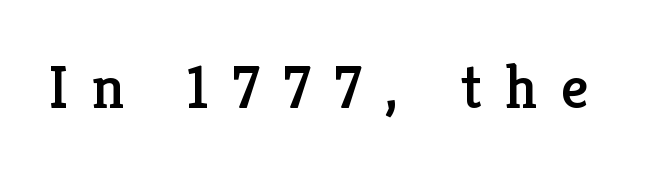
{"serif": "yes", "italic": "no", "width": "normal", "stroke_contrast": "low", "x_height": "medium", "monospaced": "no", "underline": "no", "letter_spacing": "wide", "letter_spacing_em": 0.39, "glyph_px": 61}
